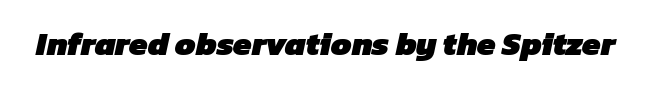
Think of a printed novel: that variable character pitch is what you see here. Set as a true bold cut, around the 700 mark. No extra tracking has been applied to these lines. Look at the bottom of the vertical strokes: they stop flat, with no serifs. Check under the words: just untouched page.
